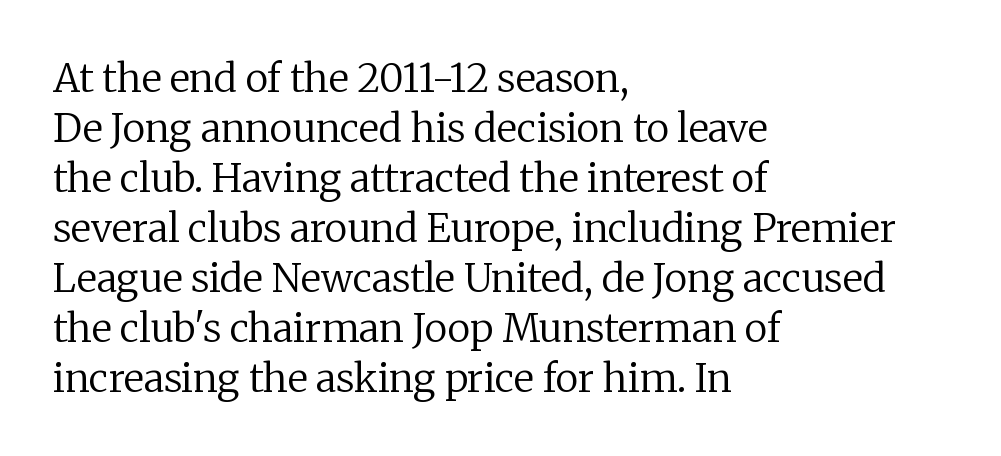
Type style note: has serifs. Characters follow at the spacing the type designer built in. A normal amount of white space separates one row of letters from the next. Each letter keeps its own natural width here, so spacing adapts to shape.
